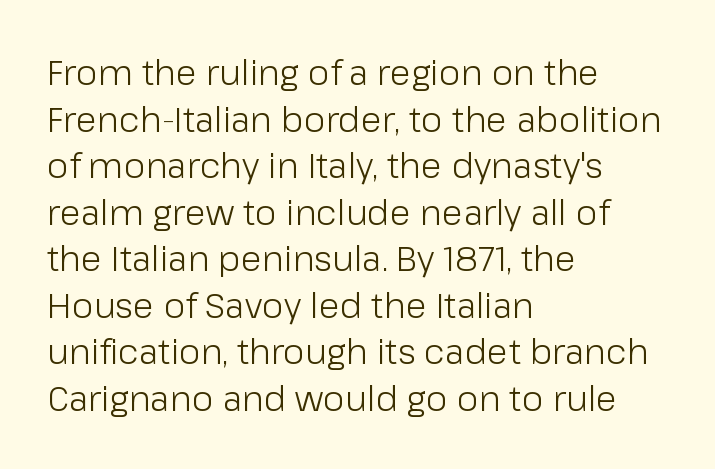
Q: Is the text bold? A: No.
Q: Is the text italic (slanted)? A: No, it is upright.
Q: Is the typeface a serif or a sans-serif typeface? A: Sans-serif.
Q: Is the text underlined? A: No.
Q: How is the paragraph aligned? A: Left-aligned.
Q: Is the spacing between letters normal or unusually wide? A: Normal.
Q: Is the spacing between lines tight, normal or loose? A: Normal.
Q: Width (condensed, normal, or wide)? A: Normal.
Q: Stroke contrast? A: Low.
Q: x-height? A: Medium.
Q: Monospaced? A: No.
